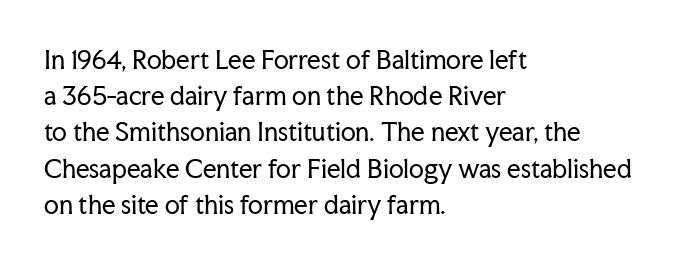
The image shows 24 px text type, upright; set left-aligned, normal line spacing (1.51x), normal letter spacing, not underlined.
